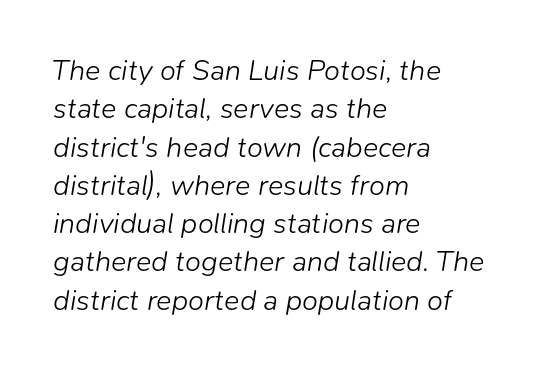
{"italic": "yes", "lean": "right", "slant_degrees": 9, "bold": "no", "weight": "light", "width": "normal", "stroke_contrast": "low", "x_height": "medium", "monospaced": "no", "underline": "no", "align": "left", "line_spacing": "normal", "line_spacing_ratio": 1.32, "letter_spacing": "normal", "letter_spacing_em": 0.0, "glyph_px": 29}
